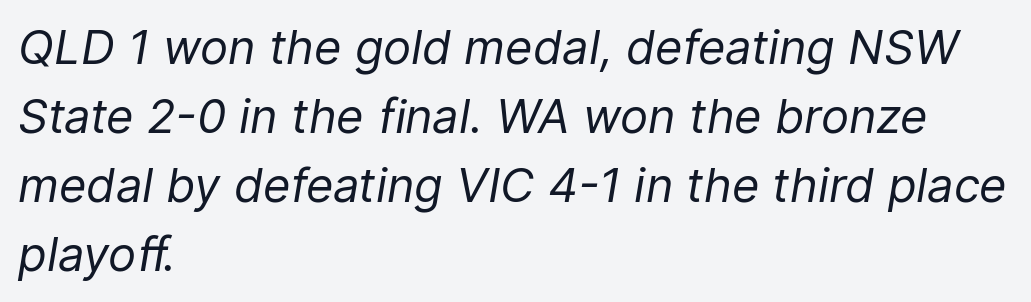
Honestly, there is no underline to notice here at all. The font's italic variant was chosen for this text. Line starts are locked; line ends wander. Do the characters align in a grid? No, the font is proportional. The rows are spaced the way most documents space them.
